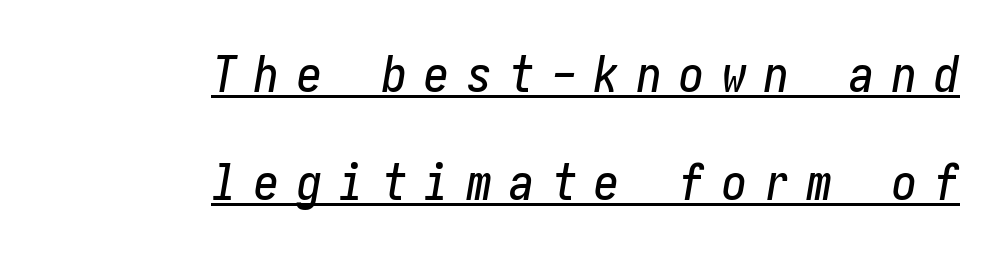
The rendering inserts visible extra space after every character. Notice how a bar underscores the lettering throughout. Caption: multi-line text, flush right, ragged left. The lines are spread far apart with generous leading. Is the type slanted? Yes — the strokes lean at a clear angle.
